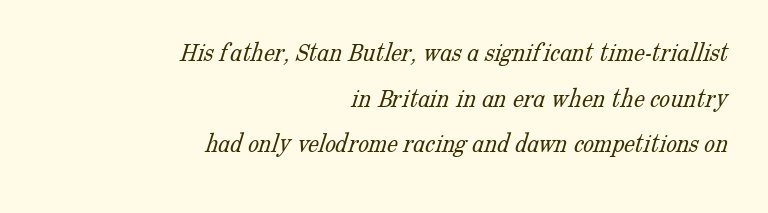
A typesetter would call this leading conventional body-copy spacing. Nothing unusual about the tracking: characters are spaced as the font intends. Which margin do the lines hug? The right one — the left edge is uneven. The foot of each line stays bare and open. The typesetting does not lean heavy: it is not bold.
